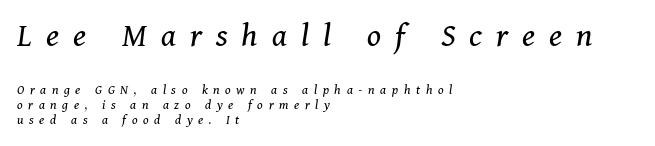
Here the glyphs are tracked loosely, breaking word shapes into spaced letters. Regarding serifs, this sample has them. The foot of each line stays bare and open. Varying glyph widths throughout — classic text-font behaviour. Vertical spacing — tight. Teacher's note: observe the even left margin — that is flush-left alignment.
